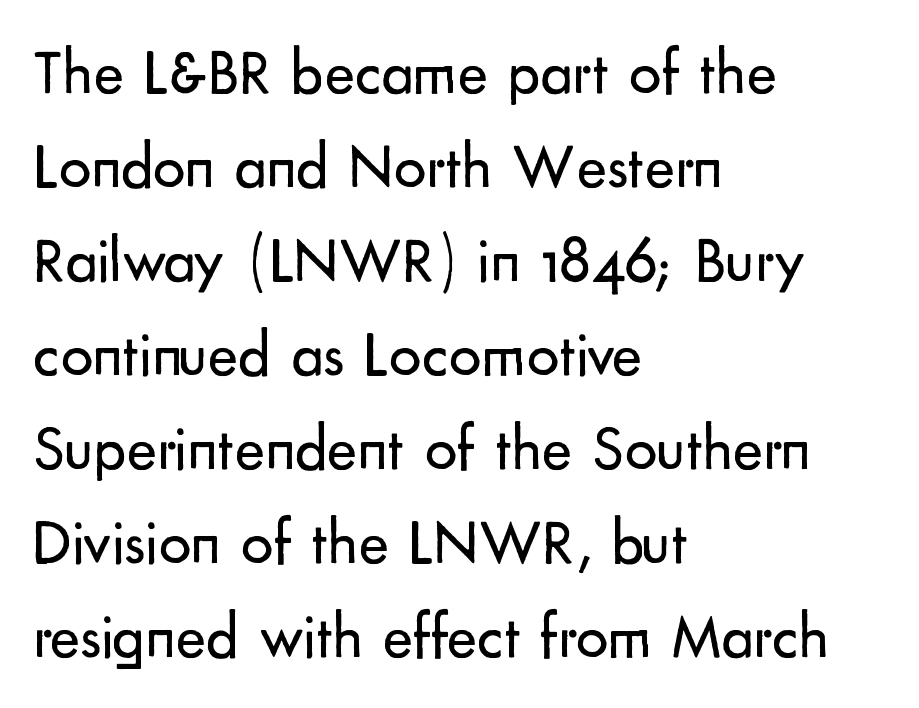
Q: Is the text bold? A: No.
Q: Is the text italic (slanted)? A: No, it is upright.
Q: Is the typeface a serif or a sans-serif typeface? A: Sans-serif.
Q: Is the text underlined? A: No.
Q: How is the paragraph aligned? A: Left-aligned.
Q: Is the spacing between letters normal or unusually wide? A: Normal.
Q: Is the spacing between lines tight, normal or loose? A: Normal.
Q: Width (condensed, normal, or wide)? A: Normal.
Q: Stroke contrast? A: Low.
Q: x-height? A: Small.
Q: Monospaced? A: No.
